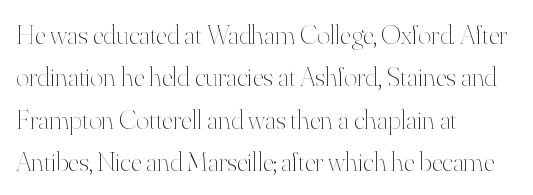
{"italic": "no", "bold": "no", "weight": "thin", "width": "normal", "stroke_contrast": "high", "x_height": "small", "monospaced": "no", "underline": "no", "align": "left", "line_spacing": "normal", "line_spacing_ratio": 1.51, "letter_spacing": "normal", "letter_spacing_em": 0.0, "glyph_px": 28}
